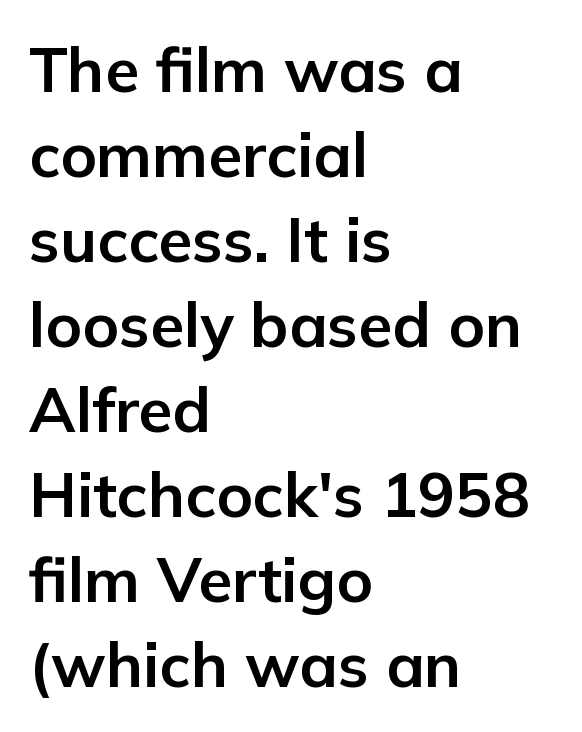
Every character sits straight up, as roman type does. The letters advance in unequal steps, a hallmark of proportional type. A sans-serif font was chosen for this passage. The face used here has the dense, thick strokes of a bold. Decoration check: the copy has no underline.
